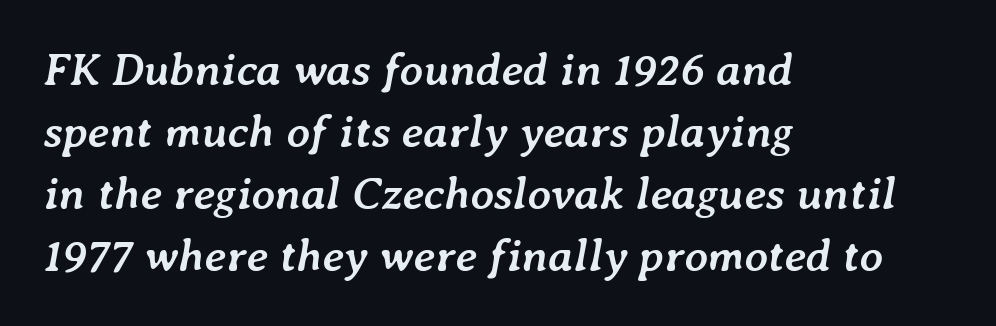
{"italic": "yes", "lean": "right", "slant_degrees": 7, "bold": "yes", "weight": "semibold", "width": "normal", "stroke_contrast": "low", "x_height": "medium", "monospaced": "no", "underline": "no", "align": "left", "line_spacing": "normal", "line_spacing_ratio": 1.35, "letter_spacing": "normal", "letter_spacing_em": 0.0, "glyph_px": 46}
